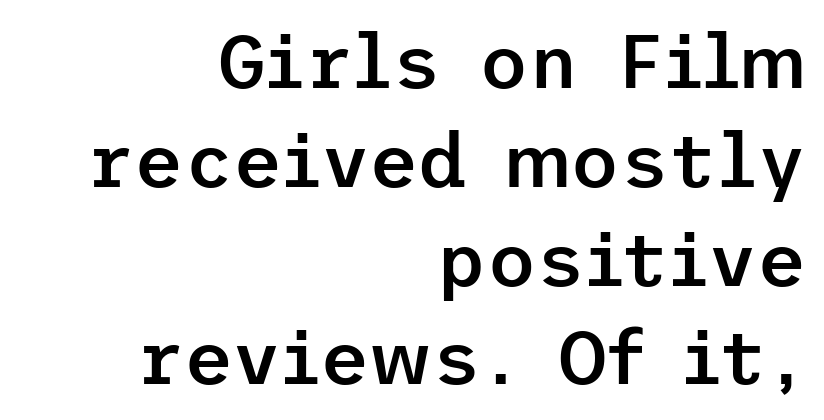
The image shows 76 px semibold sans-serif type, upright; set right-aligned, normal line spacing (1.3x), normal letter spacing, not underlined; low stroke contrast and a medium x-height.
